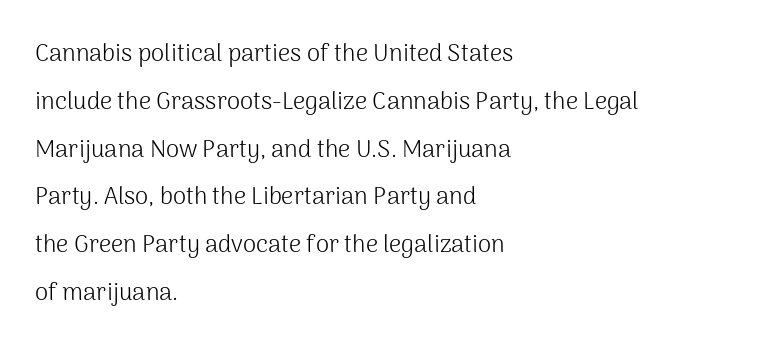
Q: Is the text bold? A: No.
Q: Is the text italic (slanted)? A: No, it is upright.
Q: Is the text underlined? A: No.
Q: How is the paragraph aligned? A: Left-aligned.
Q: Is the spacing between letters normal or unusually wide? A: Normal.
Q: Is the spacing between lines tight, normal or loose? A: Loose.
